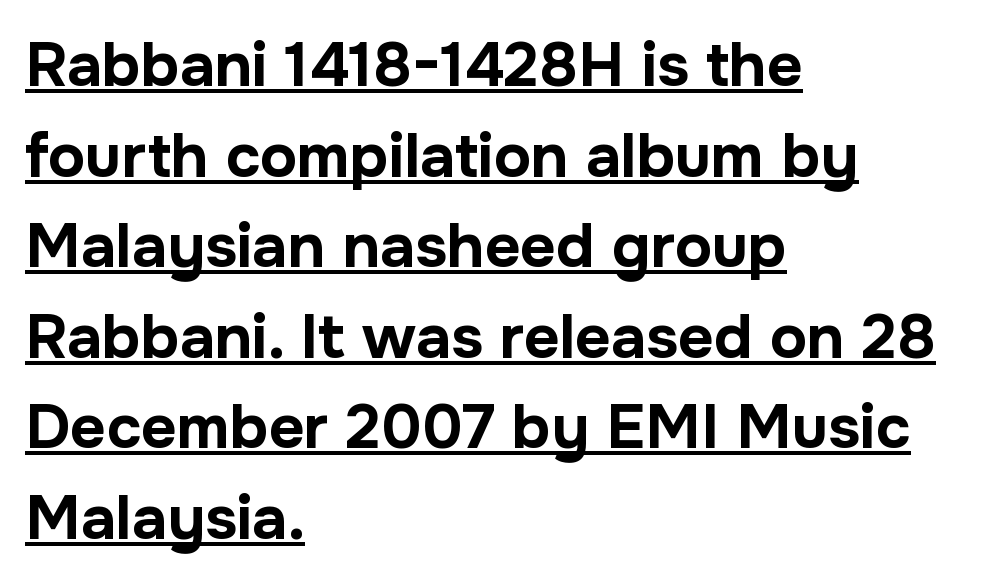
A typesetter would call this proportional, since set widths differ per character. Does extra space separate the letters? No, they use regular spacing. In terms of leading, this rendering sits right in the middle. All the whitespace from short lines collects on the right. Thick stems and heavy bowls — unmistakably bold.
